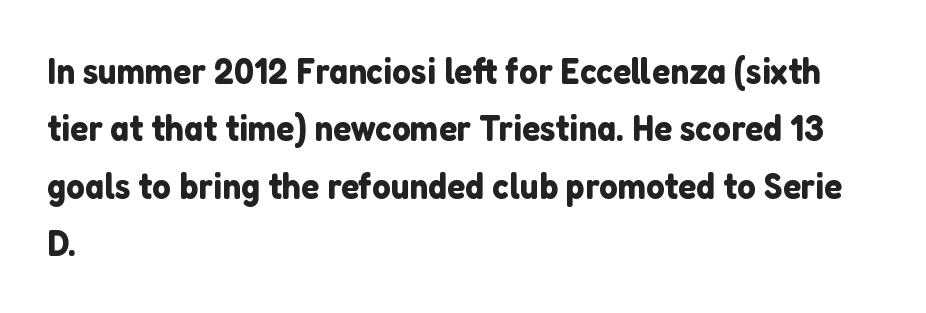
Check where the strokes stop: nothing finishes them off — pure sans. Whoever set this chose a conventional vertical rhythm. Ordinary non-slanted type is in use. Underlining? Definitely not there. Line starts are locked; line ends wander. These lines are rendered in a variable-pitch font.
